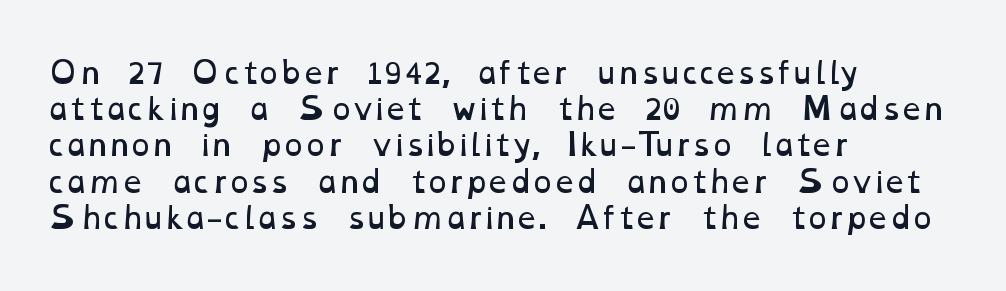
The lines sit at an ordinary, default distance from one another. Horizontal alignment here is leftward, the default for most running prose. Heaviness? Minimal to ordinary, like unemphasized prose. These lines are rendered in a variable-pitch font. The letterforms sit shoulder to shoulder at normal distance. Beneath every word, the page is bare.
